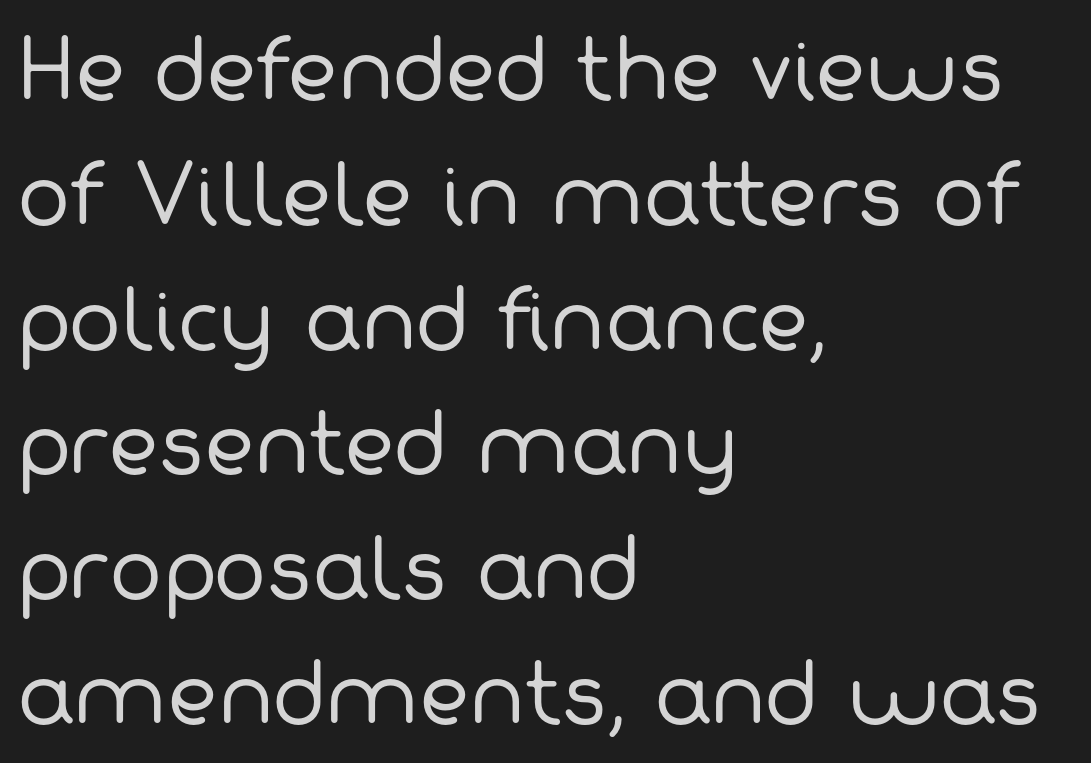
The image shows 79 px regular-weight sans-serif type; set left-aligned, normal line spacing (1.58x), normal letter spacing, not underlined; low stroke contrast and a medium x-height.
